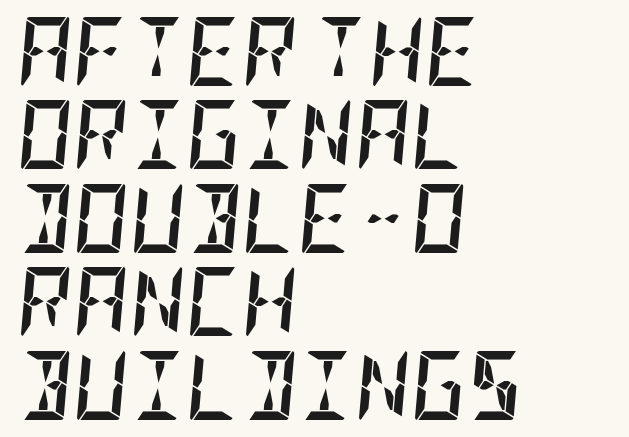
Q: Is the text bold? A: Yes.
Q: Is the text italic (slanted)? A: Yes, it leans right by about 5 degrees.
Q: Is the text underlined? A: No.
Q: How is the paragraph aligned? A: Left-aligned.
Q: Is the spacing between letters normal or unusually wide? A: Normal.
Q: Width (condensed, normal, or wide)? A: Condensed.
Q: Stroke contrast? A: Low.
Q: x-height? A: Large.
